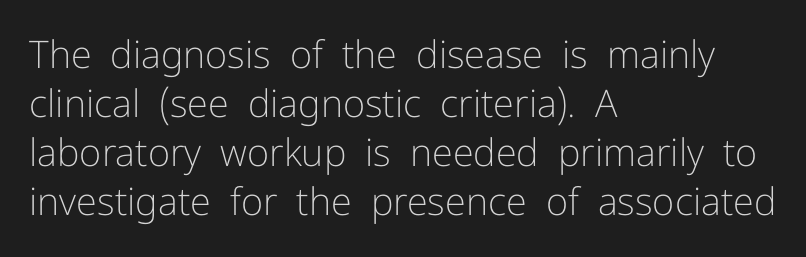
Every character sits straight up, as roman type does. The letters sit at their default tracking, neither squeezed nor spread. Visually the block forms a straight wall on the left and a jagged coastline on the right. This sample has the flowing, uneven cadence of proportional lettering.
